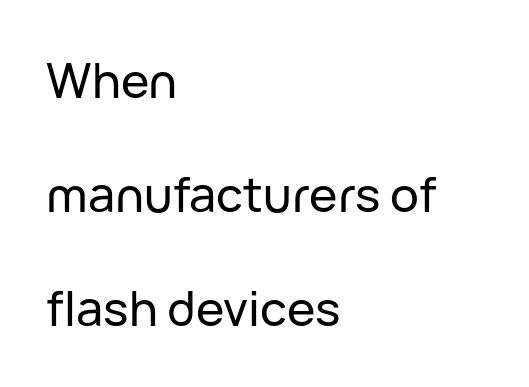
The image shows 48 px sans-serif type, upright; set left-aligned, loose line spacing (2.37x), normal letter spacing, not underlined; low stroke contrast and a medium x-height.
